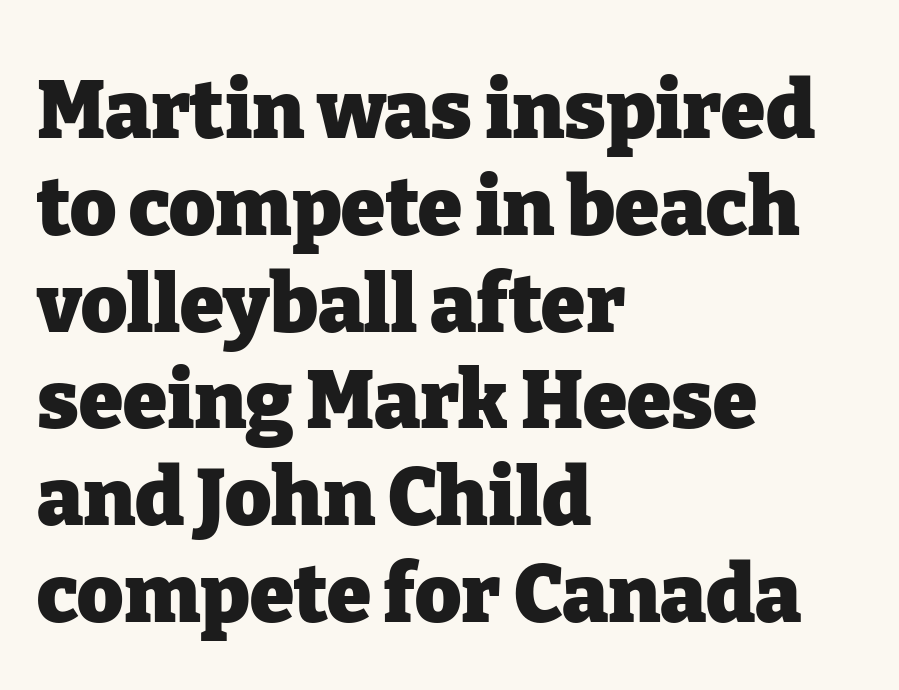
Q: Is the text bold? A: Yes.
Q: Is the text italic (slanted)? A: No, it is upright.
Q: Is the typeface a serif or a sans-serif typeface? A: Serif.
Q: Is the text underlined? A: No.
Q: How is the paragraph aligned? A: Left-aligned.
Q: Is the spacing between letters normal or unusually wide? A: Normal.
Q: Width (condensed, normal, or wide)? A: Normal.
Q: Stroke contrast? A: Low.
Q: x-height? A: Medium.
Q: Monospaced? A: No.
